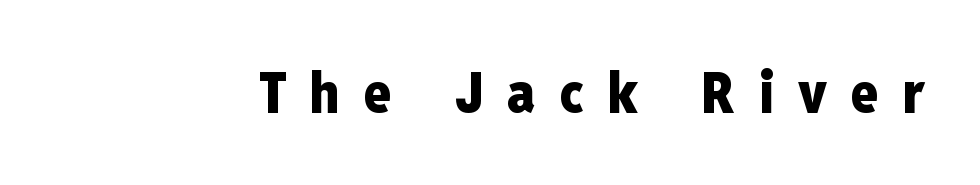
{"serif": "no", "italic": "no", "bold": "yes", "weight": "heavy", "width": "condensed", "stroke_contrast": "low", "x_height": "medium", "monospaced": "no", "underline": "no", "letter_spacing": "wide", "letter_spacing_em": 0.42, "glyph_px": 57}
